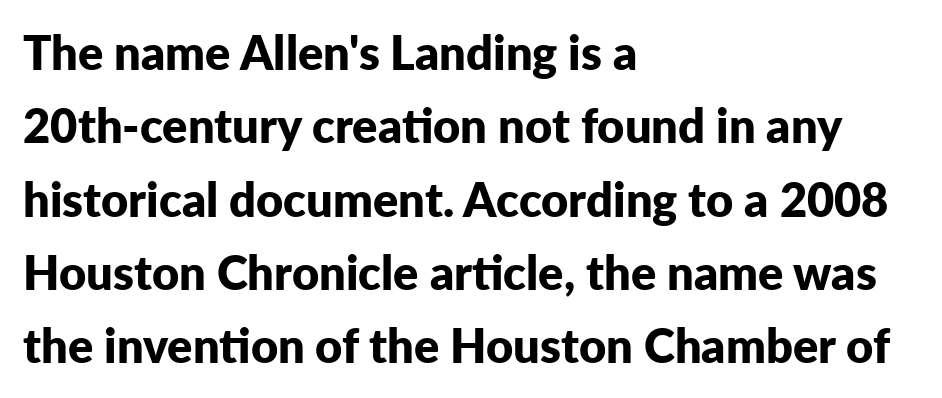
Q: Is the text bold? A: Yes.
Q: Is the text italic (slanted)? A: No, it is upright.
Q: Is the typeface a serif or a sans-serif typeface? A: Sans-serif.
Q: Is the text underlined? A: No.
Q: How is the paragraph aligned? A: Left-aligned.
Q: Is the spacing between letters normal or unusually wide? A: Normal.
Q: Is the spacing between lines tight, normal or loose? A: Normal.
Q: Width (condensed, normal, or wide)? A: Normal.
Q: Stroke contrast? A: Low.
Q: x-height? A: Medium.
Q: Monospaced? A: No.
